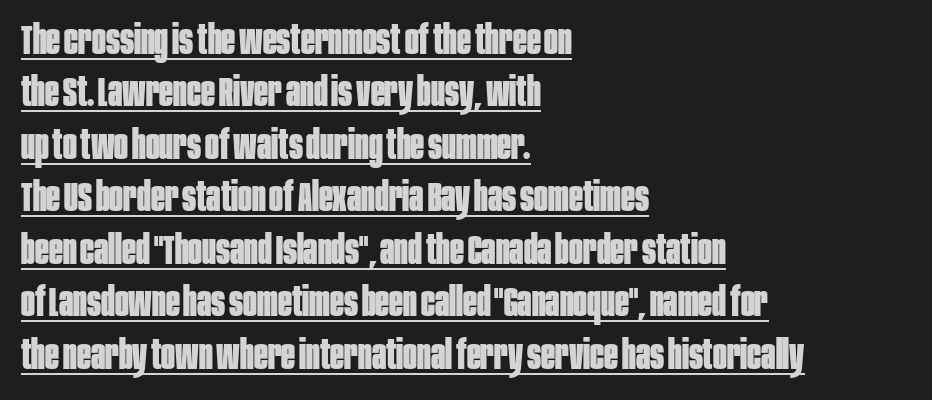
{"serif": "no", "italic": "no", "bold": "yes", "weight": "bold", "width": "condensed", "stroke_contrast": "low", "x_height": "large", "monospaced": "no", "underline": "yes", "align": "left", "line_spacing": "normal", "line_spacing_ratio": 1.28, "letter_spacing": "normal", "letter_spacing_em": 0.0, "glyph_px": 41}
